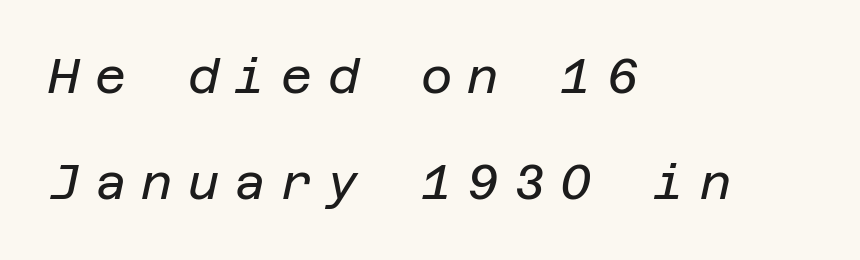
{"italic": "yes", "lean": "right", "slant_degrees": 12, "bold": "no", "weight": "regular", "width": "normal", "stroke_contrast": "low", "x_height": "large", "underline": "no", "align": "left", "line_spacing": "loose", "line_spacing_ratio": 2.21, "letter_spacing": "wide", "letter_spacing_em": 0.32, "glyph_px": 48}
